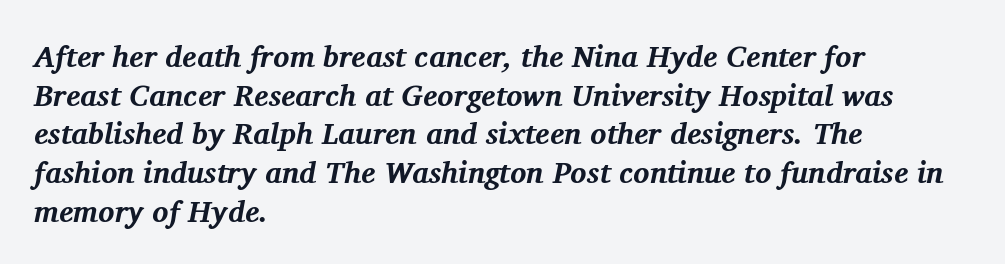
The image shows 30 px bold serif type, italic (leaning right); set left-aligned, normal line spacing (1.29x), normal letter spacing, not underlined; medium stroke contrast and a medium x-height.
